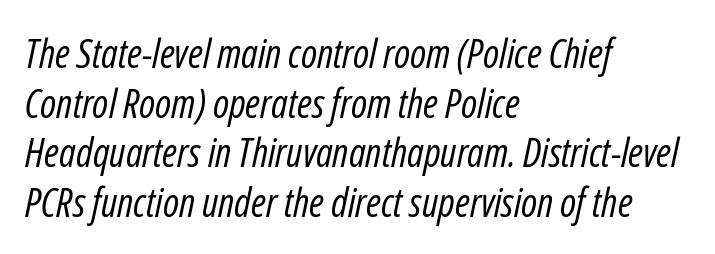
The words here are not underlined. The lines in this sample share a left origin and differ only in where they stop. Nobody touched the tracking dial on this one. The font is comparable to plain body text, perhaps lighter. Would a proofreader flag this as italicized? Yes.
